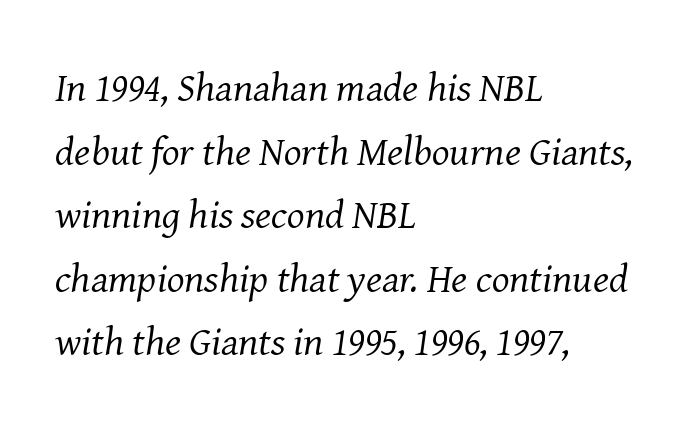
Think of a printed novel: that variable character pitch is what you see here. There is no visible air inserted between adjacent glyphs. This rendering features lettering with no underline. Letterform terminals end in serifs throughout the passage. A typesetter would call this leading conventional body-copy spacing. The text block is weighted toward the left margin, trailing off unevenly rightward.
